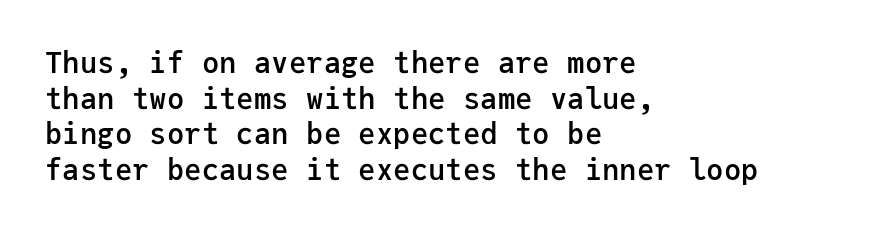
Q: Is the text bold? A: Semi-bold.
Q: Is the text italic (slanted)? A: No, it is upright.
Q: Is the typeface a serif or a sans-serif typeface? A: Sans-serif.
Q: Is the text underlined? A: No.
Q: How is the paragraph aligned? A: Left-aligned.
Q: Is the spacing between letters normal or unusually wide? A: Normal.
Q: Width (condensed, normal, or wide)? A: Normal.
Q: Stroke contrast? A: Low.
Q: x-height? A: Medium.
Q: Monospaced? A: Yes.
